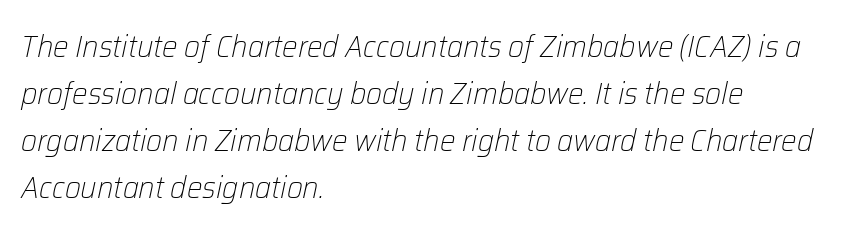
{"italic": "yes", "lean": "right", "slant_degrees": 12, "bold": "no", "weight": "light", "width": "normal", "stroke_contrast": "low", "x_height": "medium", "monospaced": "no", "underline": "no", "align": "left", "line_spacing": "normal", "line_spacing_ratio": 1.52, "letter_spacing": "normal", "letter_spacing_em": 0.0, "glyph_px": 31}
